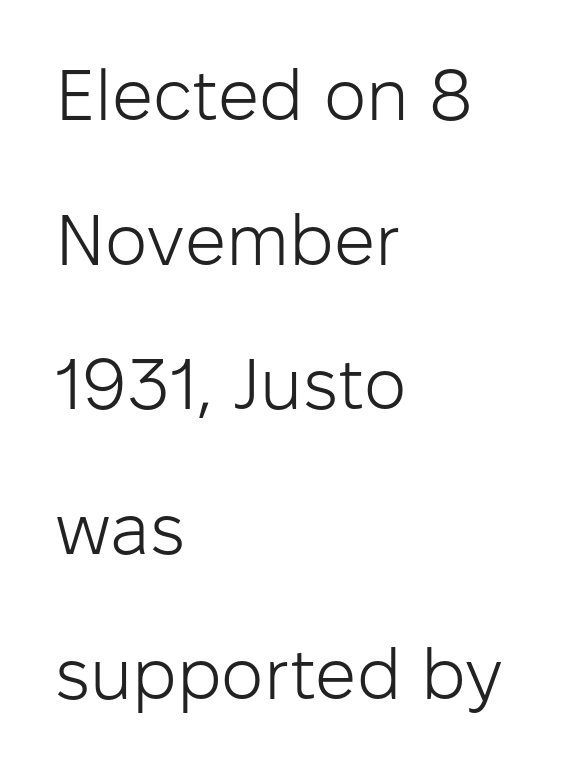
The image shows 72 px light sans-serif type, upright; set left-aligned, loose line spacing (2.01x), normal letter spacing, not underlined; low stroke contrast and a medium x-height.
